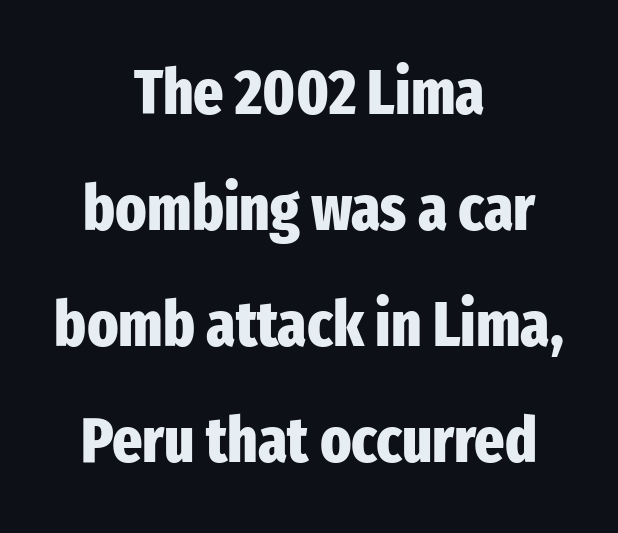
The image shows 64 px heavy, condensed sans-serif type, upright; set centered, line spacing 1.81x, normal letter spacing, not underlined; low stroke contrast and a medium x-height.
